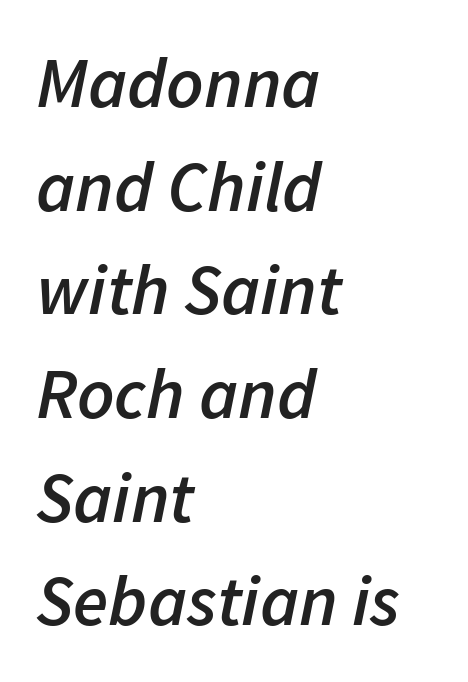
{"italic": "yes", "lean": "right", "slant_degrees": 11, "bold": "semi", "weight": "semibold", "width": "normal", "stroke_contrast": "low", "x_height": "medium", "monospaced": "no", "underline": "no", "align": "left", "line_spacing": "normal", "line_spacing_ratio": 1.44, "letter_spacing": "normal", "letter_spacing_em": 0.0, "glyph_px": 72}
